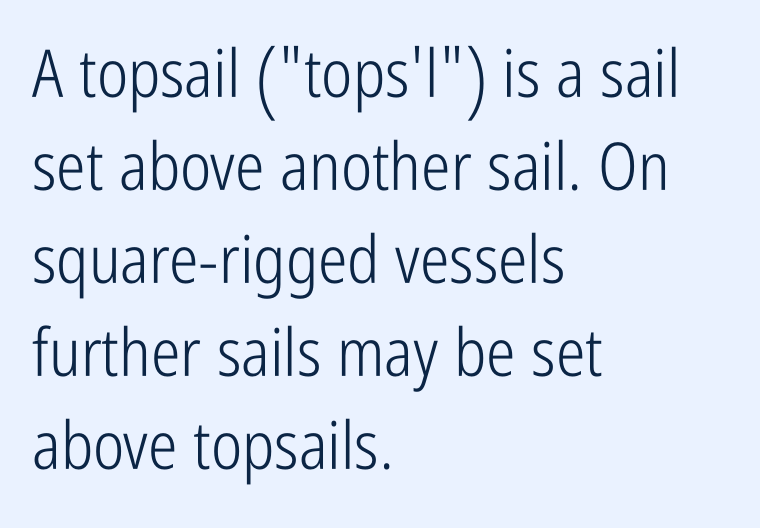
Q: Is the text bold? A: No.
Q: Is the text italic (slanted)? A: No, it is upright.
Q: Is the typeface a serif or a sans-serif typeface? A: Sans-serif.
Q: Is the text underlined? A: No.
Q: How is the paragraph aligned? A: Left-aligned.
Q: Is the spacing between letters normal or unusually wide? A: Normal.
Q: Is the spacing between lines tight, normal or loose? A: Normal.
Q: Width (condensed, normal, or wide)? A: Condensed.
Q: Stroke contrast? A: Low.
Q: x-height? A: Medium.
Q: Monospaced? A: No.
